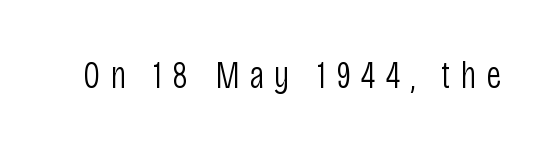
The image shows 39 px light, condensed sans-serif type, upright; set unusually wide letter spacing (+0.25 em), not underlined; low stroke contrast and a large x-height.
